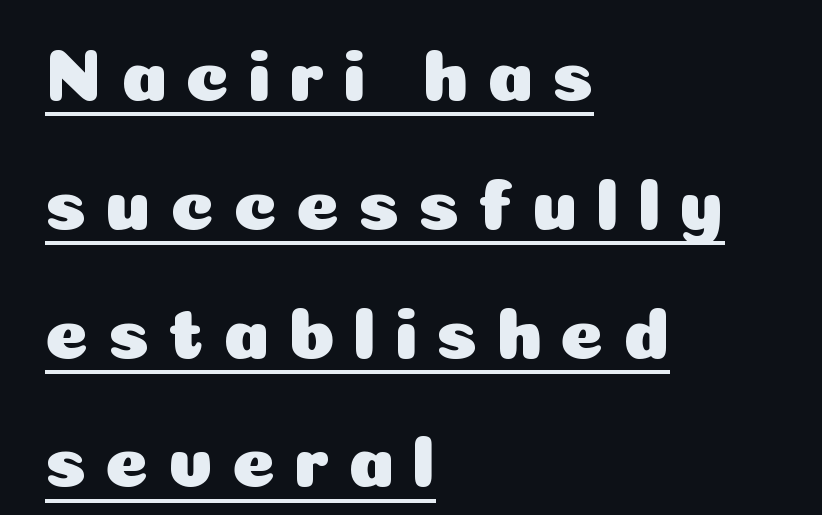
Underline: present. Spacing between characters has been opened up far beyond the box default. The passage shown is typed in a proportional face where columns would drift. Nope, no serifs anywhere on these letters.
